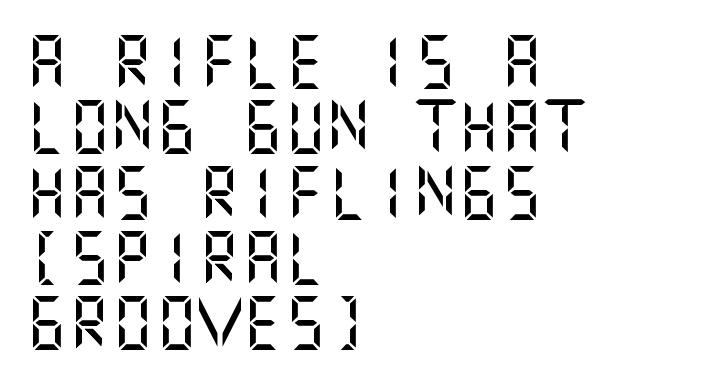
{"serif": "no", "italic": "no", "width": "normal", "stroke_contrast": "medium", "x_height": "large", "underline": "no", "align": "left", "line_spacing_ratio": 1.21, "letter_spacing": "normal", "letter_spacing_em": 0.0, "glyph_px": 54}
